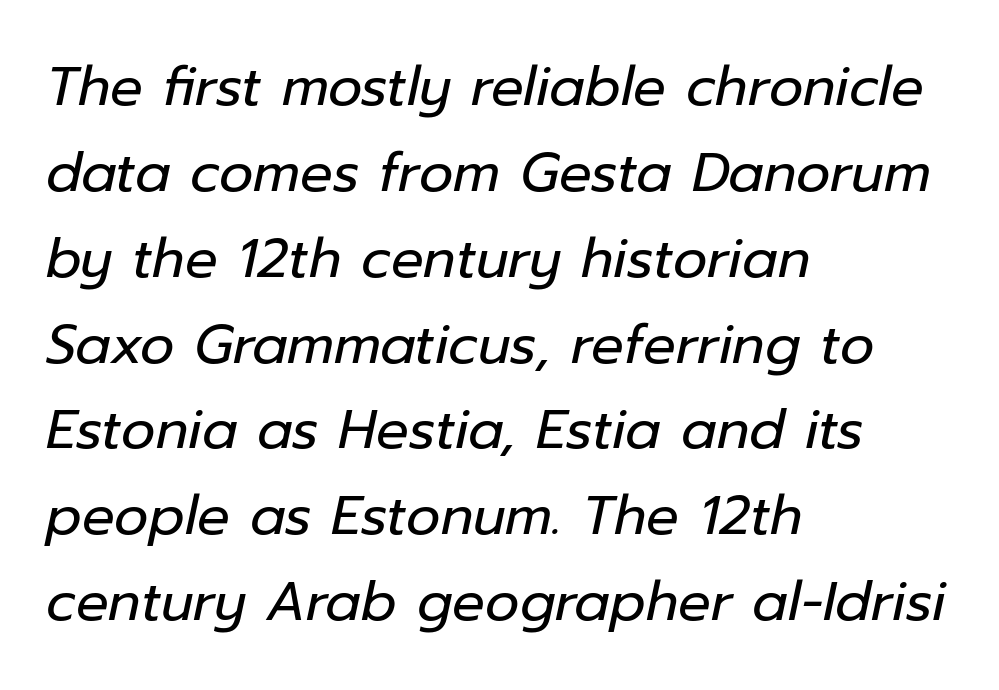
{"italic": "yes", "lean": "right", "slant_degrees": 12, "bold": "no", "weight": "regular", "width": "normal", "stroke_contrast": "low", "x_height": "medium", "monospaced": "no", "underline": "no", "align": "left", "line_spacing": "normal", "line_spacing_ratio": 1.59, "letter_spacing": "normal", "letter_spacing_em": 0.0, "glyph_px": 54}
